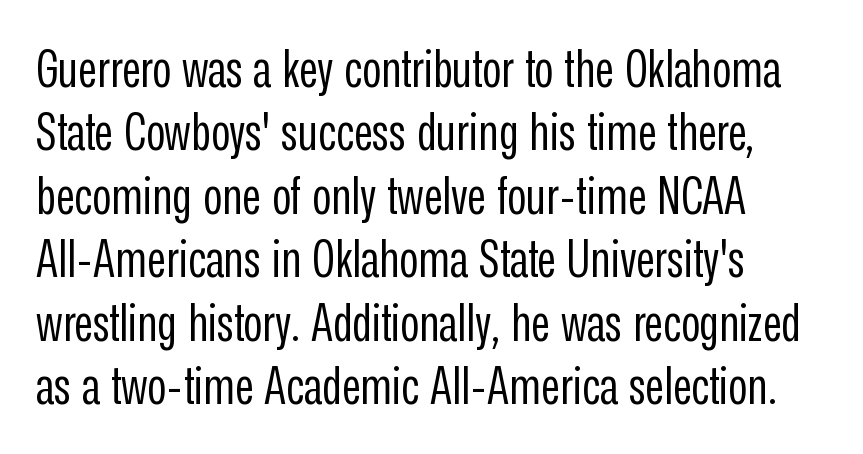
The image shows 52 px regular-weight, condensed sans-serif type, upright; set left-aligned, line spacing 1.22x, normal letter spacing, not underlined; low stroke contrast and a medium x-height.
